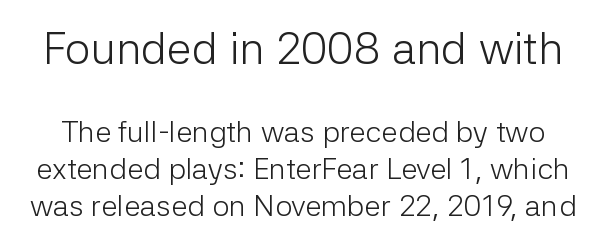
The image shows 45 px light sans-serif type, upright; set line spacing 1.24x, normal letter spacing, not underlined; the first (top) block is 1.5x larger; low stroke contrast and a medium x-height.
